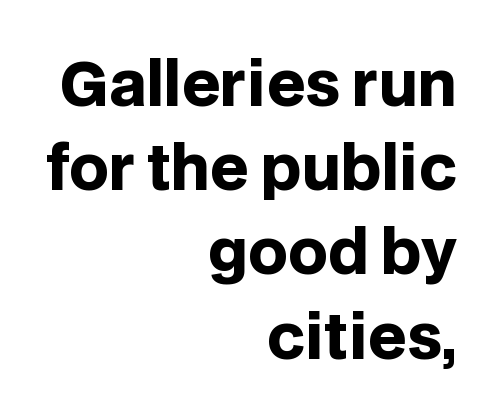
Q: Is the text bold? A: Yes.
Q: Is the text italic (slanted)? A: No, it is upright.
Q: Is the typeface a serif or a sans-serif typeface? A: Sans-serif.
Q: Is the text underlined? A: No.
Q: How is the paragraph aligned? A: Right-aligned.
Q: Is the spacing between letters normal or unusually wide? A: Normal.
Q: Is the spacing between lines tight, normal or loose? A: Normal.
Q: Width (condensed, normal, or wide)? A: Normal.
Q: Stroke contrast? A: Low.
Q: x-height? A: Large.
Q: Monospaced? A: No.
